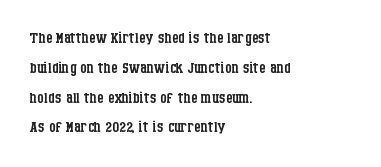
The image shows 21 px text type, upright; set left-aligned, normal line spacing (1.42x), normal letter spacing, not underlined.
